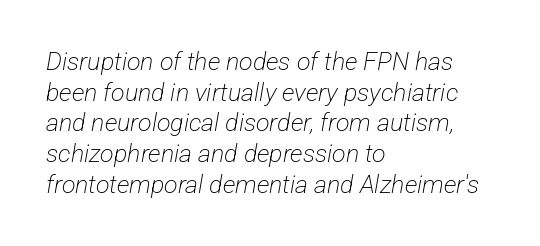
The image shows 25 px text type; set left-aligned, line spacing 1.23x, normal letter spacing, not underlined.
